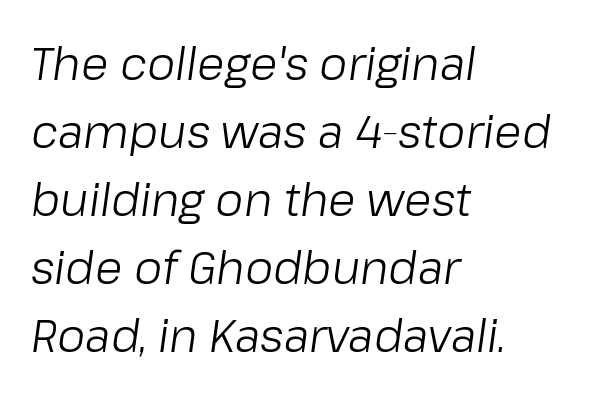
The image shows 45 px light type, italic (leaning right); set left-aligned, normal line spacing (1.51x), normal letter spacing, not underlined; low stroke contrast and a medium x-height.
